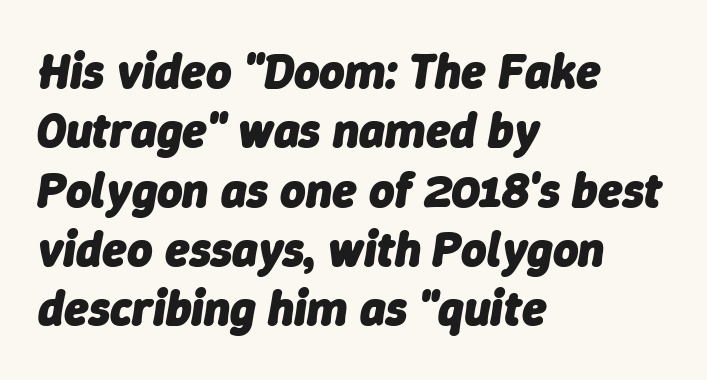
{"italic": "yes", "lean": "right", "slant_degrees": 9, "bold": "yes", "weight": "heavy", "width": "normal", "stroke_contrast": "low", "x_height": "medium", "monospaced": "no", "underline": "no", "align": "left", "line_spacing_ratio": 1.21, "letter_spacing": "normal", "letter_spacing_em": 0.0, "glyph_px": 49}
